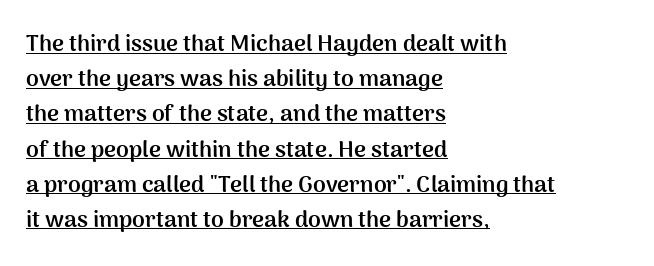
Each line of the rendering has a horizontal stroke beneath the glyphs. The leading is moderate, giving the passage an even texture. Short note: letters normally spaced. Italic? Not at all — the glyphs are vertical. A full-strength bold gives these letters their thick strokes. Which margin do the lines hug? The left one — the right edge is uneven.
